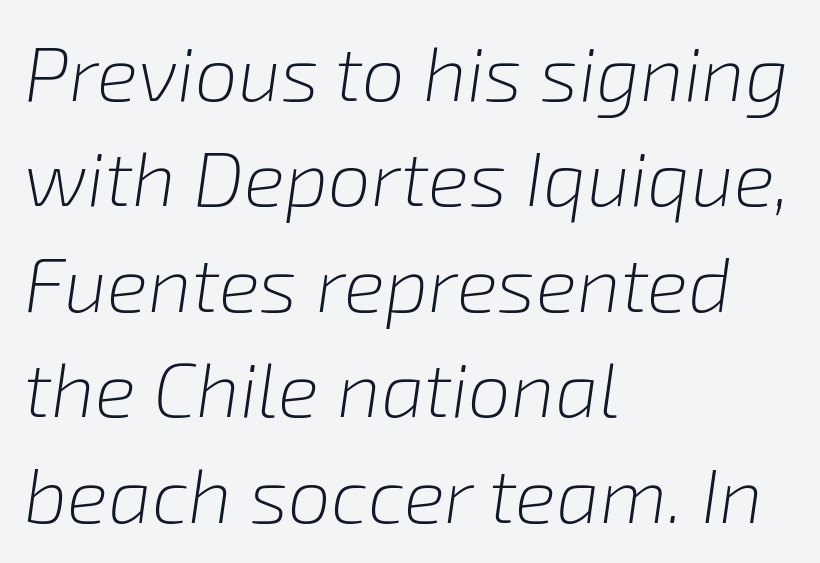
Q: Is the text bold? A: No.
Q: Is the text italic (slanted)? A: Yes, it leans right by about 8 degrees.
Q: Is the text underlined? A: No.
Q: How is the paragraph aligned? A: Left-aligned.
Q: Is the spacing between letters normal or unusually wide? A: Normal.
Q: Is the spacing between lines tight, normal or loose? A: Normal.
Q: Width (condensed, normal, or wide)? A: Normal.
Q: Stroke contrast? A: Low.
Q: x-height? A: Medium.
Q: Monospaced? A: No.
